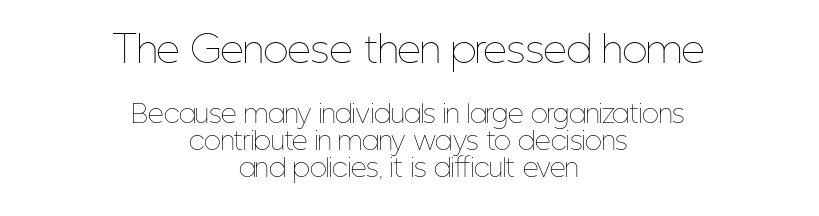
Q: Is the text bold? A: No.
Q: Is the text italic (slanted)? A: No, it is upright.
Q: Is the text underlined? A: No.
Q: How is the paragraph aligned? A: Centered.
Q: Is the spacing between letters normal or unusually wide? A: Normal.
Q: Is the spacing between lines tight, normal or loose? A: Tight.
Q: Which block of text is set in a larger size, the first (top) or the second (bottom)? A: The first (top) one.
Q: Width (condensed, normal, or wide)? A: Condensed.
Q: Stroke contrast? A: Low.
Q: x-height? A: Medium.
Q: Monospaced? A: No.
